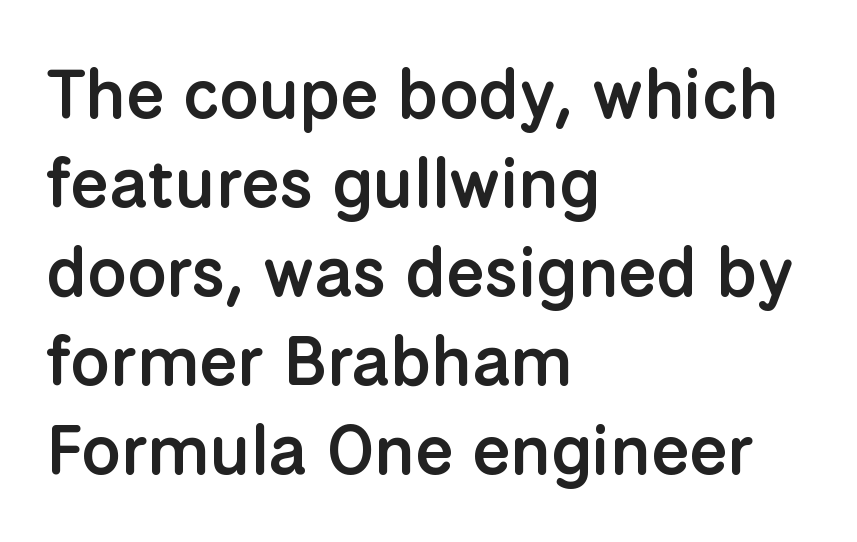
Letterform terminals end flat and unadorned throughout the passage. Is the block centered? No — it sits flush against the left margin. A bit beefed up — I'd call it semibold rather than bold. The space between consecutive lines is moderate. You could not count columns in this text — the font is proportionally spaced.
